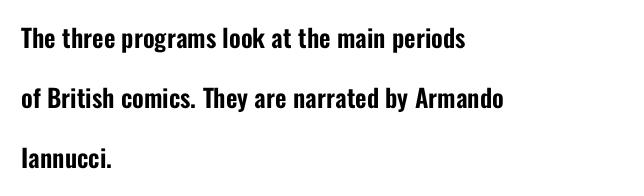
The image shows 25 px text type, upright; set left-aligned, loose line spacing (2.4x), normal letter spacing, not underlined.
